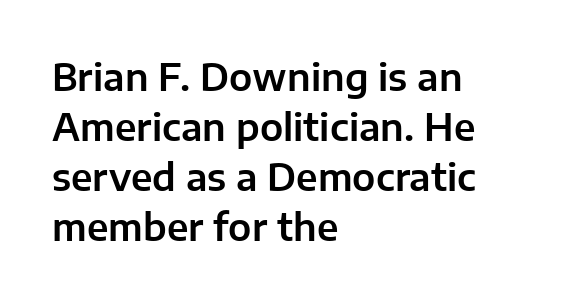
{"serif": "no", "italic": "no", "width": "normal", "stroke_contrast": "low", "x_height": "medium", "monospaced": "no", "underline": "no", "align": "left", "line_spacing": "normal", "line_spacing_ratio": 1.35, "letter_spacing": "normal", "letter_spacing_em": 0.0, "glyph_px": 37}
